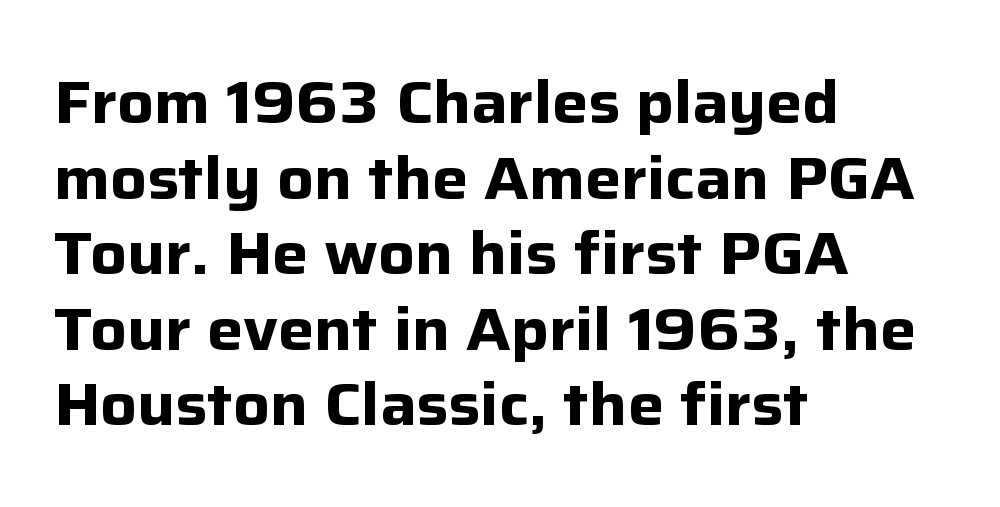
Q: Is the text bold? A: Yes.
Q: Is the text italic (slanted)? A: No, it is upright.
Q: Is the typeface a serif or a sans-serif typeface? A: Sans-serif.
Q: Is the text underlined? A: No.
Q: How is the paragraph aligned? A: Left-aligned.
Q: Is the spacing between letters normal or unusually wide? A: Normal.
Q: Is the spacing between lines tight, normal or loose? A: Normal.
Q: Width (condensed, normal, or wide)? A: Normal.
Q: Stroke contrast? A: Low.
Q: x-height? A: Medium.
Q: Monospaced? A: No.
